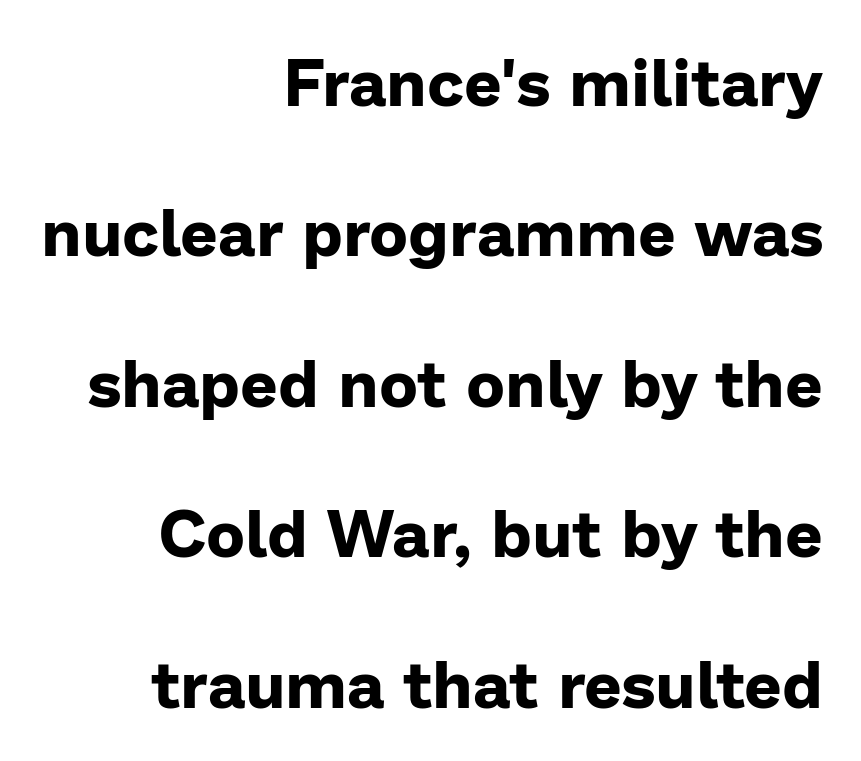
Descenders are the only things crossing below the line. On the weight axis this lands at bold, roughly 700. Reading down the block, your eye finds every line finishing at a fixed right position. Is this a fixed-width face? No — the glyphs have proportional, varying widths.
